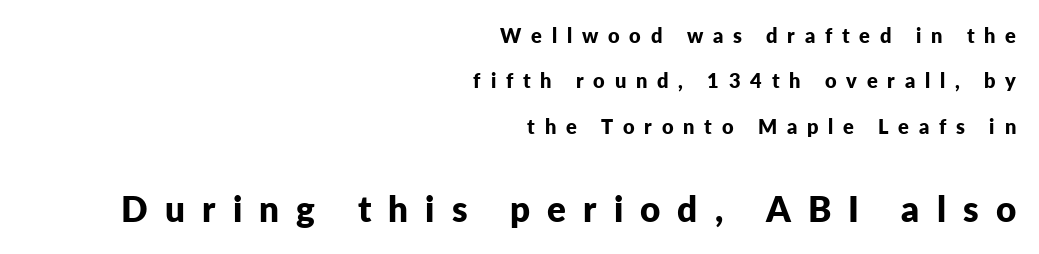
Q: Is the text bold? A: Yes.
Q: Is the text italic (slanted)? A: No, it is upright.
Q: Is the typeface a serif or a sans-serif typeface? A: Sans-serif.
Q: Is the text underlined? A: No.
Q: How is the paragraph aligned? A: Right-aligned.
Q: Is the spacing between letters normal or unusually wide? A: Unusually wide.
Q: Is the spacing between lines tight, normal or loose? A: Loose.
Q: Which block of text is set in a larger size, the first (top) or the second (bottom)? A: The second (bottom) one.
Q: Width (condensed, normal, or wide)? A: Normal.
Q: Stroke contrast? A: Low.
Q: x-height? A: Medium.
Q: Monospaced? A: No.
